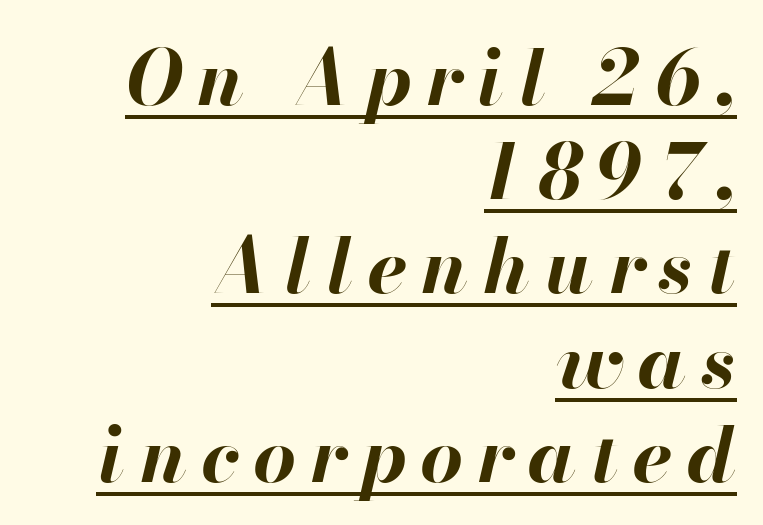
Somebody hit Ctrl+U on this one — the words are underlined. Here the designer chose a conventional face with non-uniform glyph widths. An italicized treatment has been applied to the whole sample. Leftover space on each line is placed entirely before the opening word. The glyphs have the mass of a bold cut.
